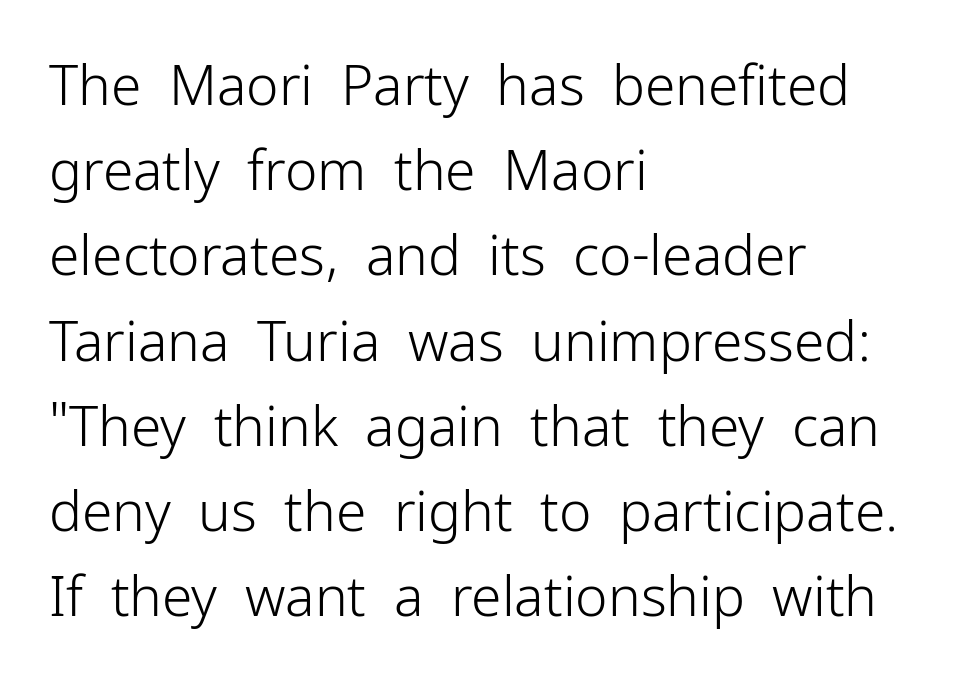
{"serif": "no", "italic": "no", "bold": "no", "weight": "light", "width": "normal", "stroke_contrast": "low", "x_height": "medium", "monospaced": "no", "underline": "no", "align": "left", "line_spacing": "normal", "line_spacing_ratio": 1.55, "letter_spacing": "normal", "letter_spacing_em": 0.0, "glyph_px": 55}
